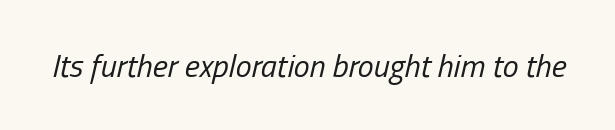
{"italic": "yes", "lean": "right", "slant_degrees": 13, "bold": "no", "weight": "regular", "width": "condensed", "stroke_contrast": "low", "x_height": "medium", "monospaced": "no", "underline": "no", "letter_spacing": "normal", "letter_spacing_em": 0.0, "glyph_px": 32}
